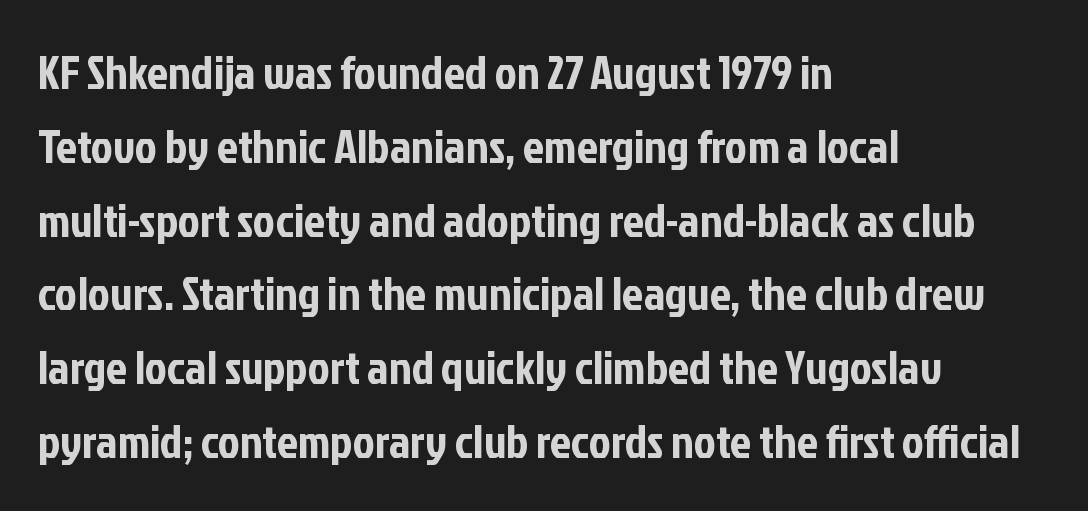
{"serif": "no", "italic": "no", "width": "condensed", "stroke_contrast": "low", "x_height": "medium", "monospaced": "no", "underline": "no", "align": "left", "line_spacing": "normal", "line_spacing_ratio": 1.57, "letter_spacing": "normal", "letter_spacing_em": 0.0, "glyph_px": 47}
